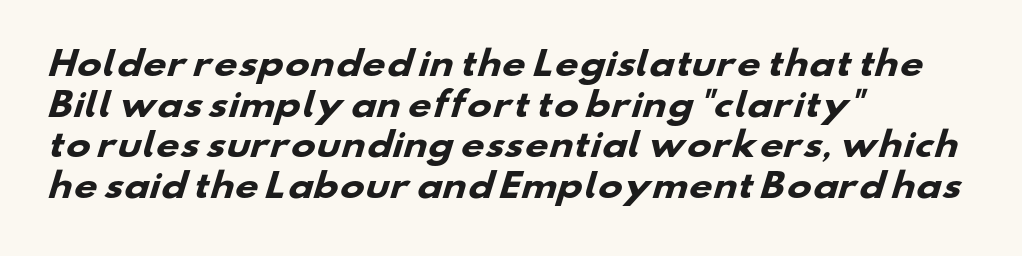
Q: Is the text bold? A: Yes.
Q: Is the typeface a serif or a sans-serif typeface? A: Sans-serif.
Q: Is the text underlined? A: No.
Q: How is the paragraph aligned? A: Left-aligned.
Q: Is the spacing between letters normal or unusually wide? A: Normal.
Q: Width (condensed, normal, or wide)? A: Wide.
Q: Stroke contrast? A: Low.
Q: x-height? A: Small.
Q: Monospaced? A: No.
